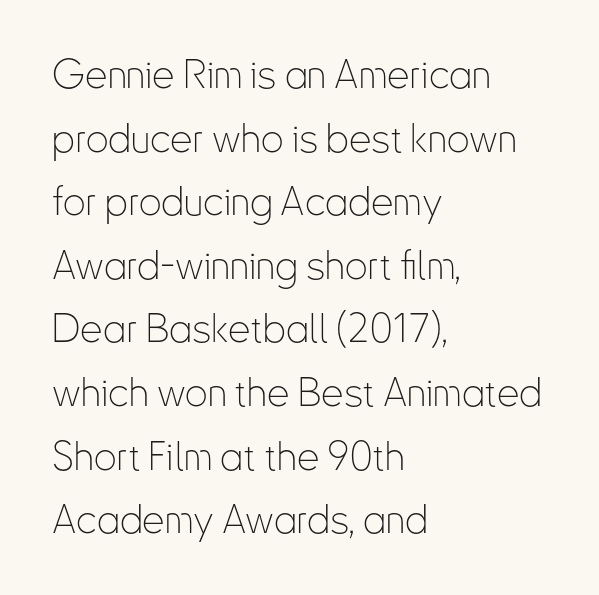
Q: Is the text bold? A: No.
Q: Is the text italic (slanted)? A: No, it is upright.
Q: Is the typeface a serif or a sans-serif typeface? A: Sans-serif.
Q: Is the text underlined? A: No.
Q: How is the paragraph aligned? A: Left-aligned.
Q: Is the spacing between letters normal or unusually wide? A: Normal.
Q: Is the spacing between lines tight, normal or loose? A: Normal.
Q: Width (condensed, normal, or wide)? A: Condensed.
Q: Stroke contrast? A: Low.
Q: x-height? A: Small.
Q: Monospaced? A: No.
